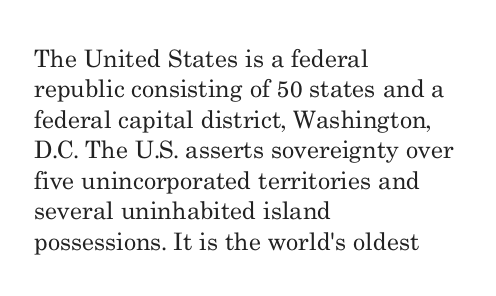
The type sits square on the baseline with zero lean. Only glyphs here, with clear space below each row. This sample is left-justified, so line endings fall wherever the words run out. Nothing unusual about the tracking: characters are spaced as the font intends. No extra ink here — the face is not bold.
